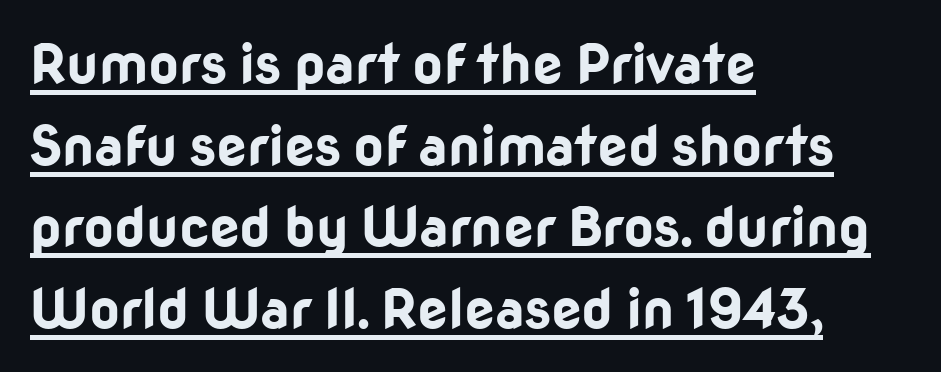
Q: Is the text bold? A: Yes.
Q: Is the text italic (slanted)? A: No, it is upright.
Q: Is the typeface a serif or a sans-serif typeface? A: Sans-serif.
Q: Is the text underlined? A: Yes.
Q: How is the paragraph aligned? A: Left-aligned.
Q: Is the spacing between letters normal or unusually wide? A: Normal.
Q: Is the spacing between lines tight, normal or loose? A: Normal.
Q: Width (condensed, normal, or wide)? A: Normal.
Q: Stroke contrast? A: Low.
Q: x-height? A: Medium.
Q: Monospaced? A: No.
